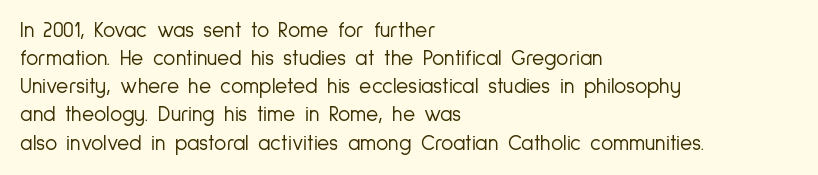
The image shows 21 px text type, upright; set left-aligned, normal line spacing (1.34x), normal letter spacing, not underlined.
